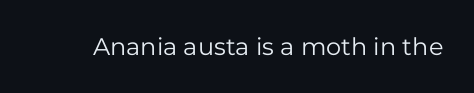
{"italic": "no", "bold": "no", "underline": "no", "letter_spacing": "normal", "letter_spacing_em": 0.0, "glyph_px": 24}
